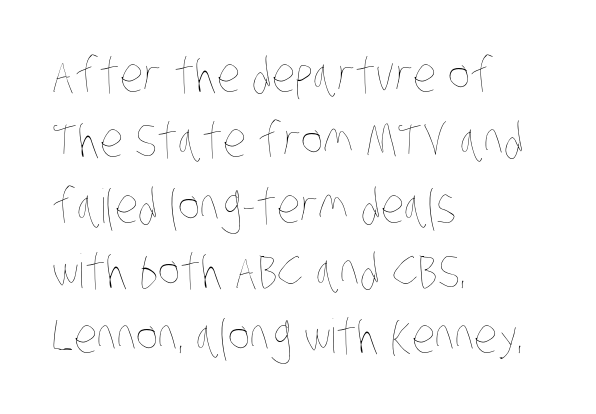
Q: Is the text bold? A: No.
Q: Is the text underlined? A: No.
Q: How is the paragraph aligned? A: Left-aligned.
Q: Is the spacing between letters normal or unusually wide? A: Normal.
Q: Is the spacing between lines tight, normal or loose? A: Normal.
Q: Width (condensed, normal, or wide)? A: Condensed.
Q: Stroke contrast? A: Low.
Q: x-height? A: Large.
Q: Monospaced? A: No.
